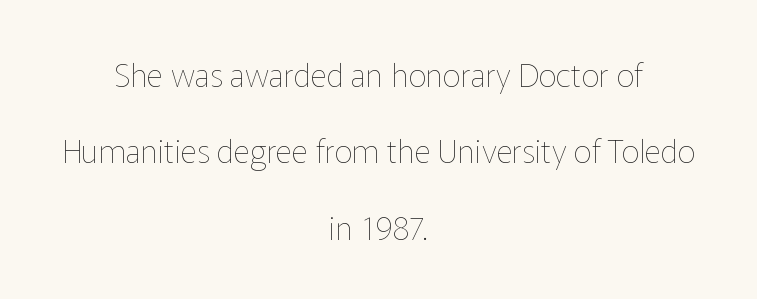
Q: Is the text bold? A: No.
Q: Is the text italic (slanted)? A: No, it is upright.
Q: Is the text underlined? A: No.
Q: How is the paragraph aligned? A: Centered.
Q: Is the spacing between letters normal or unusually wide? A: Normal.
Q: Is the spacing between lines tight, normal or loose? A: Loose.
Q: Width (condensed, normal, or wide)? A: Normal.
Q: Stroke contrast? A: Low.
Q: x-height? A: Medium.
Q: Monospaced? A: No.
